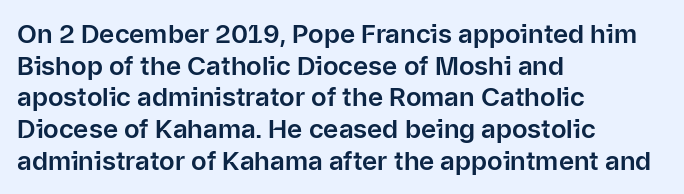
The image shows 26 px text type, upright; set left-aligned, line spacing 1.22x, normal letter spacing, not underlined.
